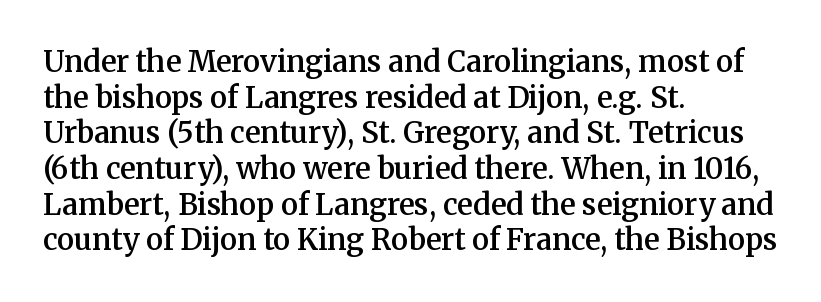
{"serif": "yes", "italic": "no", "bold": "semi", "weight": "semibold", "width": "normal", "stroke_contrast": "medium", "x_height": "medium", "monospaced": "no", "underline": "no", "align": "left", "line_spacing_ratio": 1.23, "letter_spacing": "normal", "letter_spacing_em": 0.0, "glyph_px": 29}
